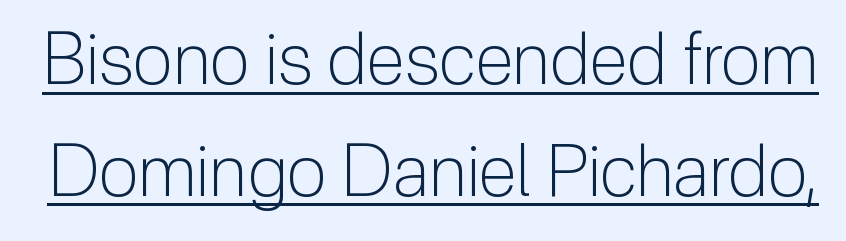
{"serif": "no", "italic": "no", "bold": "no", "weight": "light", "width": "normal", "stroke_contrast": "low", "x_height": "medium", "monospaced": "no", "underline": "yes", "line_spacing": "normal", "line_spacing_ratio": 1.55, "letter_spacing": "normal", "letter_spacing_em": 0.0, "glyph_px": 72}
